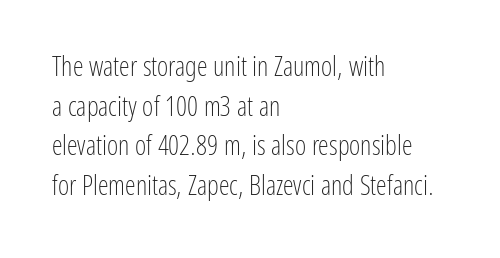
The image shows 27 px text type, upright; set left-aligned, normal line spacing (1.47x), normal letter spacing, not underlined.
